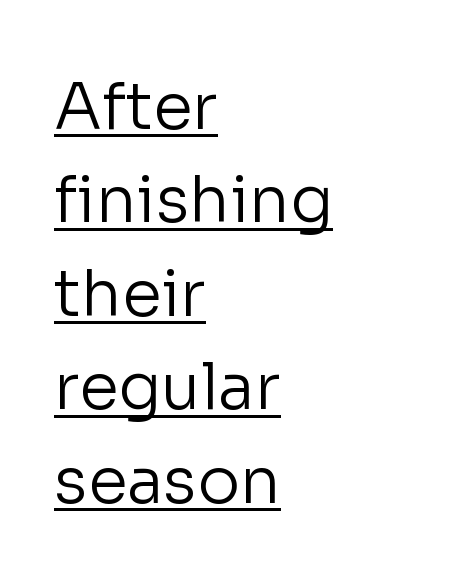
{"serif": "no", "italic": "no", "bold": "no", "weight": "regular", "width": "normal", "stroke_contrast": "low", "x_height": "medium", "monospaced": "no", "underline": "yes", "align": "left", "line_spacing": "normal", "line_spacing_ratio": 1.46, "letter_spacing": "normal", "letter_spacing_em": 0.0, "glyph_px": 64}
